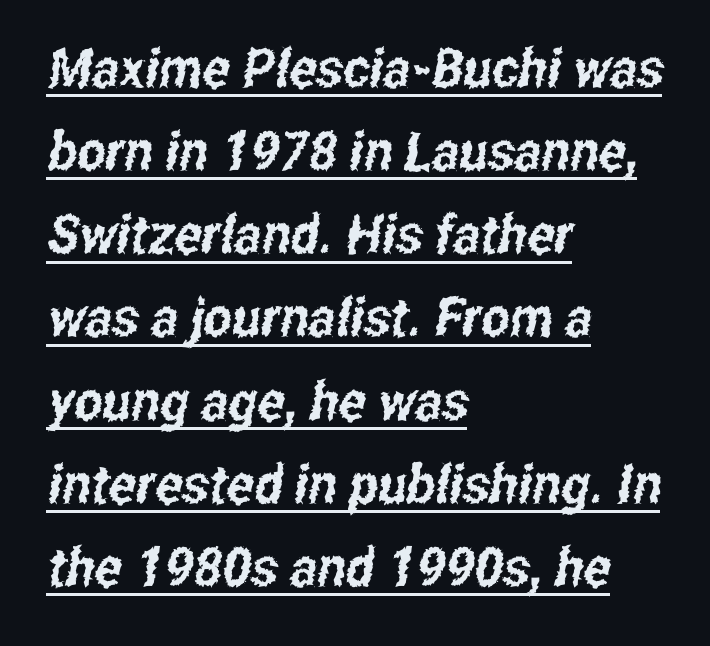
Successive baselines arrive at the customary interval. These lines are set flush left with a ragged right edge. Stroke terminals: plain, sans-serif. These lines are rendered in a variable-pitch font. The passage shown has conventional tracking throughout. Students, observe the line beneath the letters — that is underlining.
